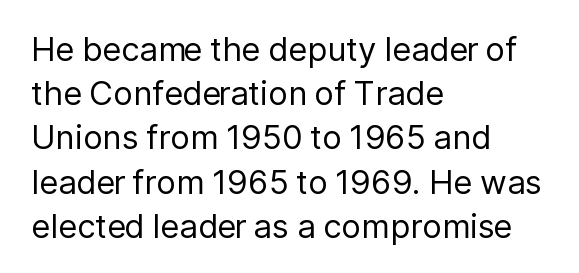
{"serif": "no", "italic": "no", "bold": "no", "weight": "regular", "width": "normal", "stroke_contrast": "low", "x_height": "medium", "monospaced": "no", "underline": "no", "align": "left", "line_spacing": "normal", "line_spacing_ratio": 1.34, "letter_spacing": "normal", "letter_spacing_em": 0.0, "glyph_px": 33}
